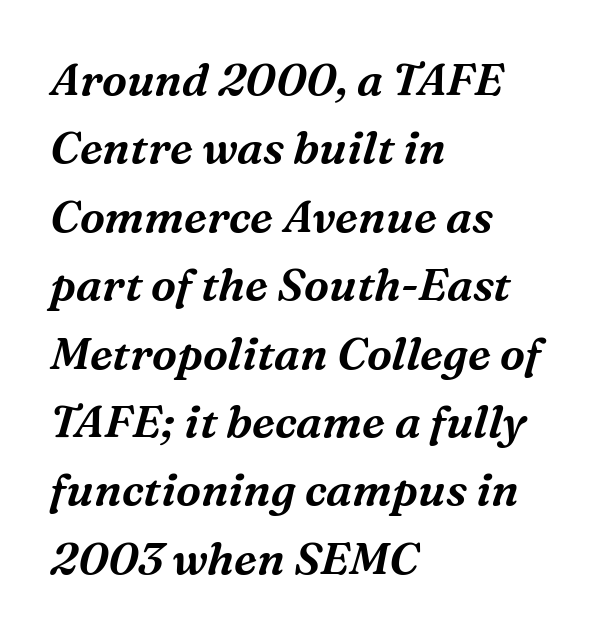
Q: Is the text italic (slanted)? A: Yes, it leans right by about 16 degrees.
Q: Is the typeface a serif or a sans-serif typeface? A: Serif.
Q: Is the text underlined? A: No.
Q: How is the paragraph aligned? A: Left-aligned.
Q: Is the spacing between letters normal or unusually wide? A: Normal.
Q: Is the spacing between lines tight, normal or loose? A: Normal.
Q: Width (condensed, normal, or wide)? A: Normal.
Q: Stroke contrast? A: Medium.
Q: x-height? A: Medium.
Q: Monospaced? A: No.
